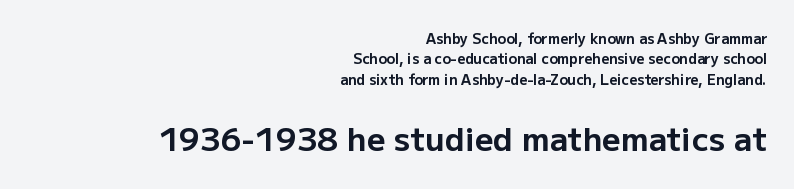
Q: Is the text bold? A: Yes.
Q: Is the text italic (slanted)? A: No, it is upright.
Q: Is the typeface a serif or a sans-serif typeface? A: Sans-serif.
Q: Is the text underlined? A: No.
Q: How is the paragraph aligned? A: Right-aligned.
Q: Is the spacing between letters normal or unusually wide? A: Normal.
Q: Is the spacing between lines tight, normal or loose? A: Normal.
Q: Which block of text is set in a larger size, the first (top) or the second (bottom)? A: The second (bottom) one.
Q: Width (condensed, normal, or wide)? A: Normal.
Q: Stroke contrast? A: Low.
Q: x-height? A: Medium.
Q: Monospaced? A: No.
